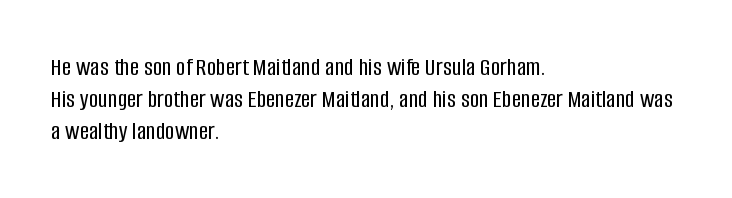
Q: Is the text italic (slanted)? A: No, it is upright.
Q: Is the text underlined? A: No.
Q: How is the paragraph aligned? A: Left-aligned.
Q: Is the spacing between letters normal or unusually wide? A: Normal.
